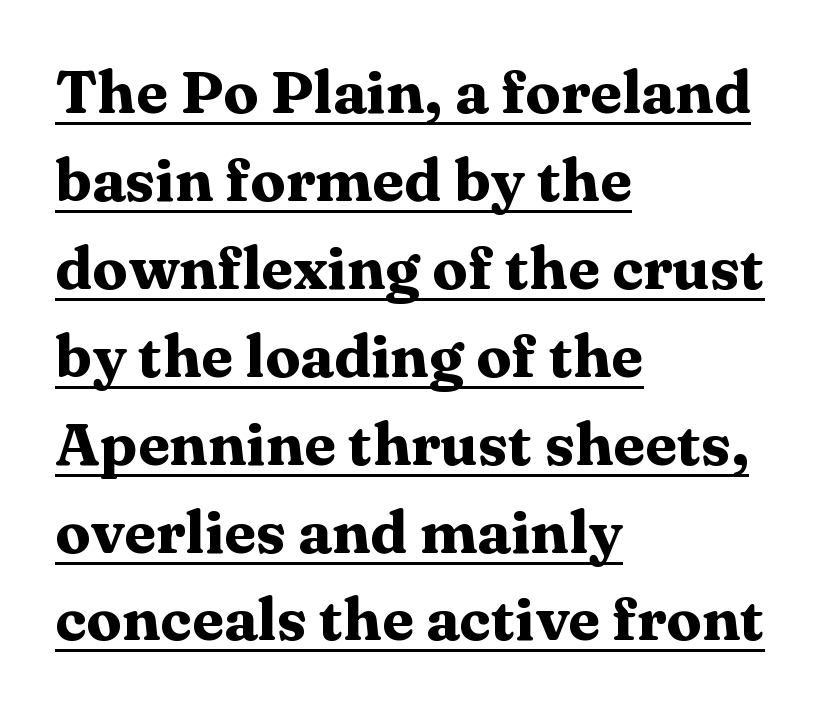
The image shows 59 px heavy, wide serif type, upright; set left-aligned, normal line spacing (1.49x), normal letter spacing, underlined; medium stroke contrast and a medium x-height.
